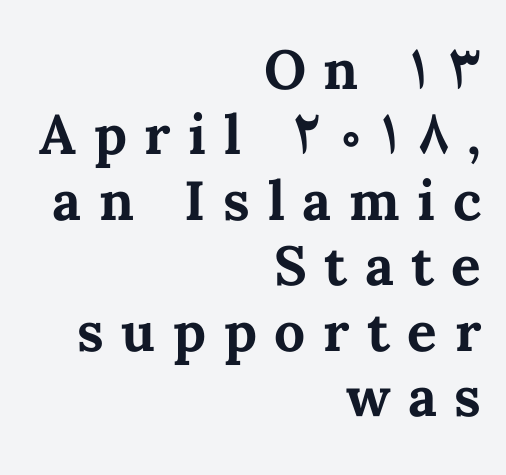
Q: Is the text bold? A: Yes.
Q: Is the text italic (slanted)? A: No, it is upright.
Q: Is the text underlined? A: No.
Q: How is the paragraph aligned? A: Right-aligned.
Q: Is the spacing between letters normal or unusually wide? A: Unusually wide.
Q: Width (condensed, normal, or wide)? A: Normal.
Q: Stroke contrast? A: Medium.
Q: x-height? A: Medium.
Q: Monospaced? A: No.
